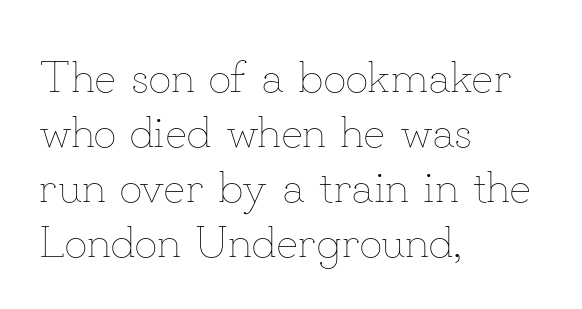
This is the regular roman posture of the typeface. Varying glyph widths throughout — classic text-font behaviour. Letters rest on an invisible, unmarked baseline. Casual observation: everything's shoved over to the left.
